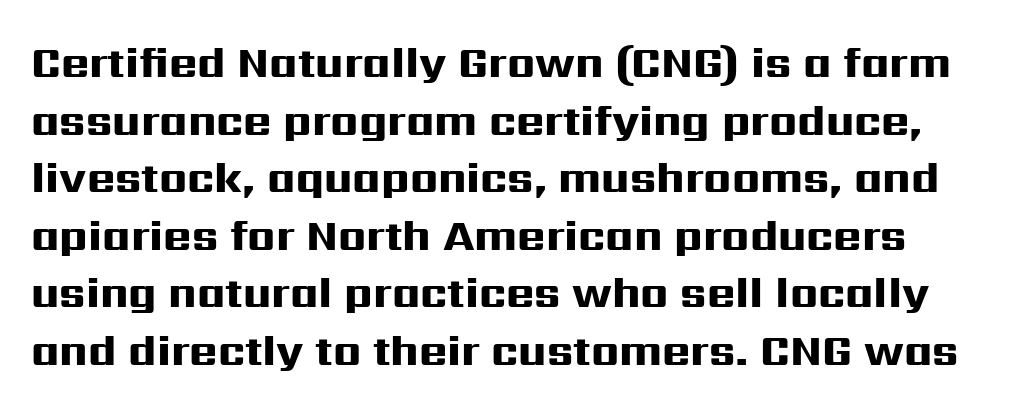
The image shows 43 px heavy, wide sans-serif type, upright; set normal line spacing (1.34x), normal letter spacing, not underlined; high stroke contrast and a medium x-height.
